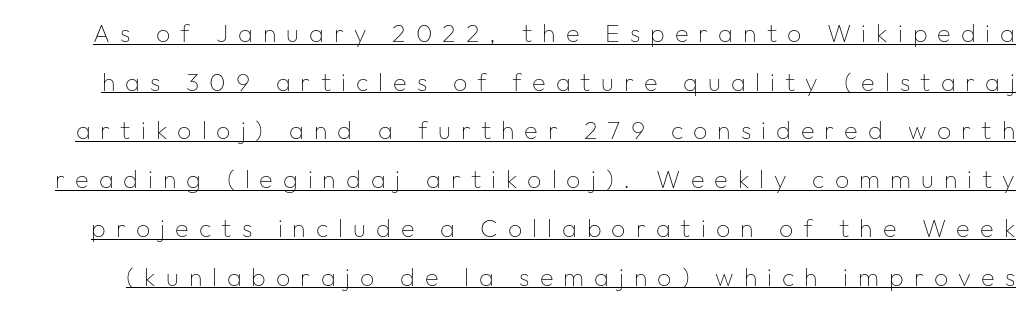
Q: Is the text bold? A: No.
Q: Is the text italic (slanted)? A: No, it is upright.
Q: Is the text underlined? A: Yes.
Q: Is the spacing between letters normal or unusually wide? A: Unusually wide.
Q: Is the spacing between lines tight, normal or loose? A: Loose.
